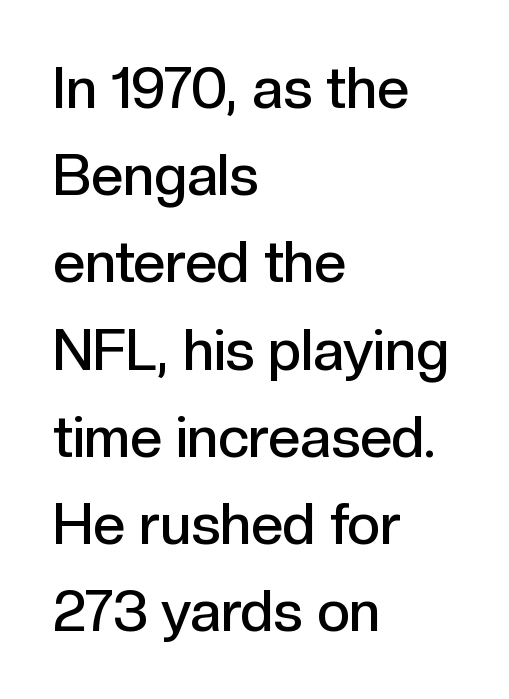
The image shows 57 px semibold sans-serif type, upright; set left-aligned, normal line spacing (1.53x), normal letter spacing, not underlined; a medium x-height.
